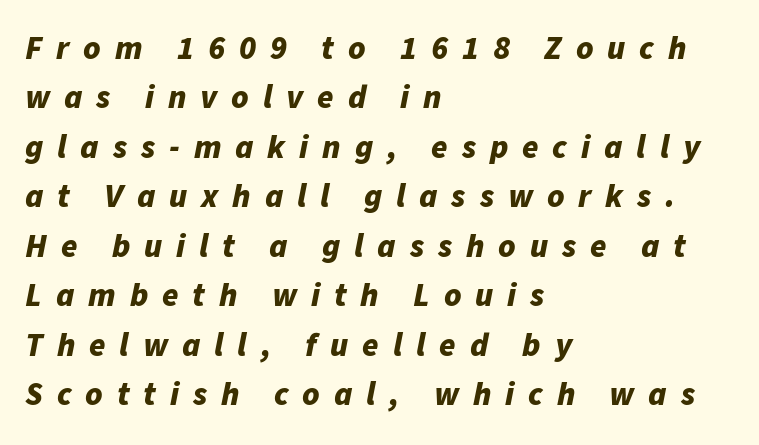
The image shows 33 px bold type, italic (leaning right); set left-aligned, normal line spacing (1.5x), unusually wide letter spacing (+0.42 em), not underlined; low stroke contrast and a medium x-height.
